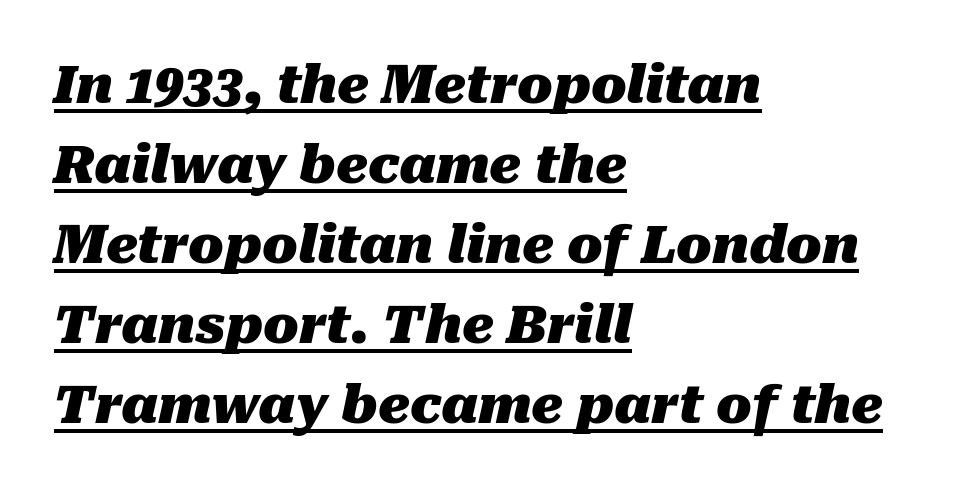
The image shows 52 px heavy type, italic (leaning right); set left-aligned, normal line spacing (1.54x), normal letter spacing, underlined; medium stroke contrast and a medium x-height.
